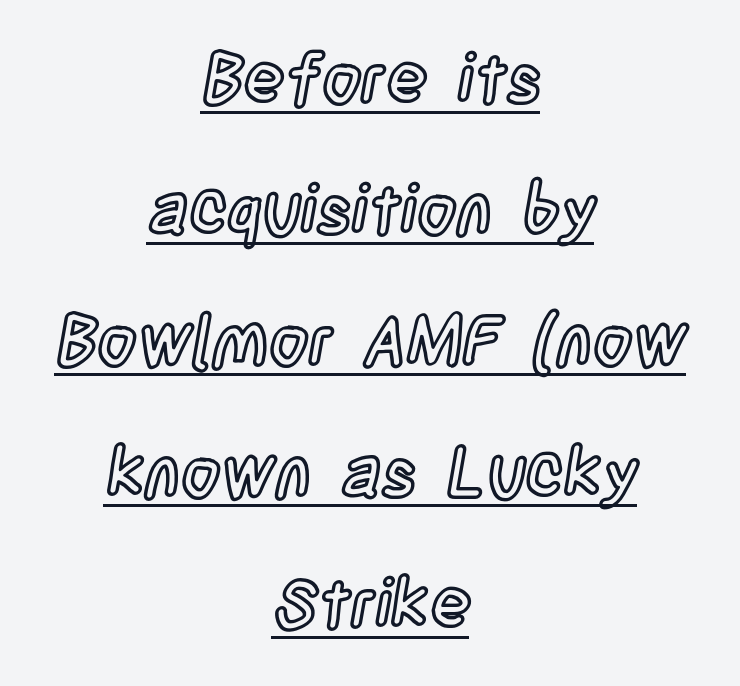
Do the characters align in a grid? No, the font is proportional. Neither beginnings nor endings align; midpoints do. The sample's only ornament is a line tracing under the words.
